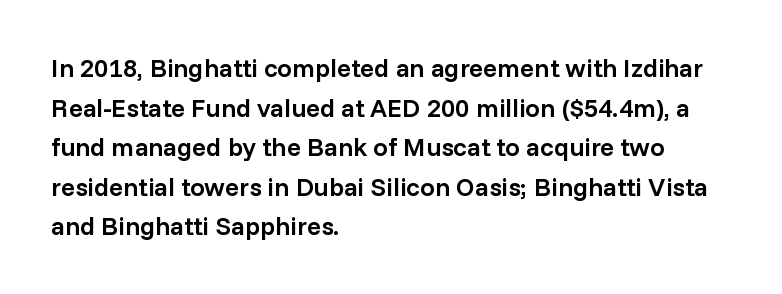
{"italic": "no", "bold": "semi", "underline": "no", "align": "left", "line_spacing": "normal", "line_spacing_ratio": 1.52, "letter_spacing": "normal", "letter_spacing_em": 0.0, "glyph_px": 26}
